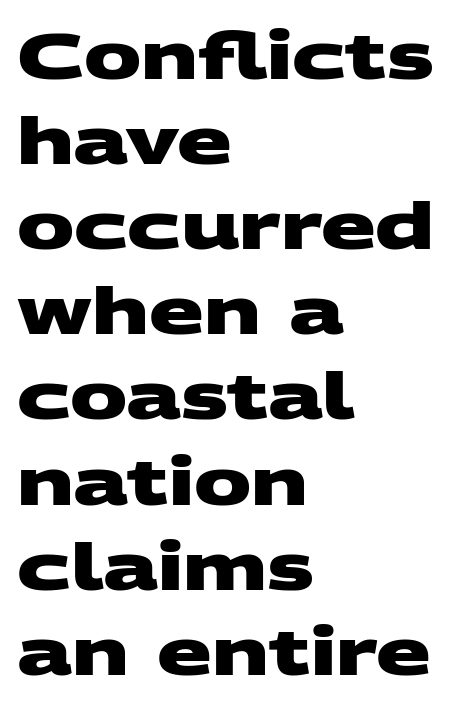
The image shows 64 px heavy, wide sans-serif type; set left-aligned, normal line spacing (1.33x), normal letter spacing, not underlined; medium stroke contrast and a large x-height.
